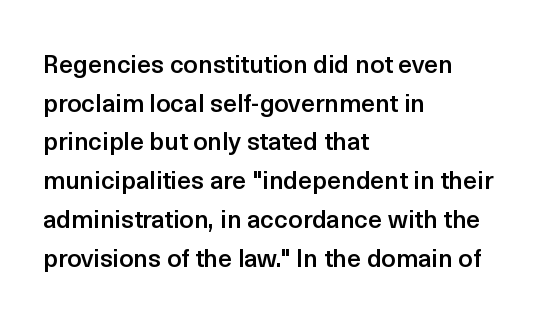
Quick note: underline off. The passage is arranged the way most books set body copy — flush left. Quick note: interline space is typical. Posture: vertical. The letters sit at their default tracking, neither squeezed nor spread.
